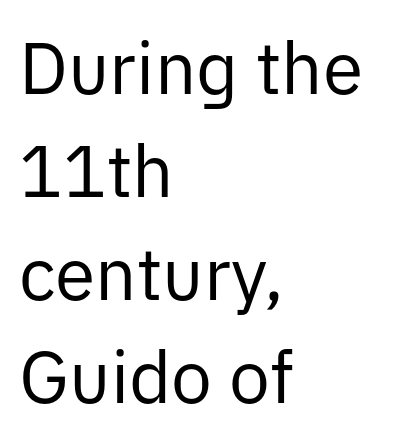
{"serif": "no", "italic": "no", "bold": "no", "weight": "regular", "width": "normal", "stroke_contrast": "low", "x_height": "medium", "monospaced": "no", "underline": "no", "align": "left", "line_spacing": "normal", "line_spacing_ratio": 1.41, "letter_spacing": "normal", "letter_spacing_em": 0.0, "glyph_px": 73}
